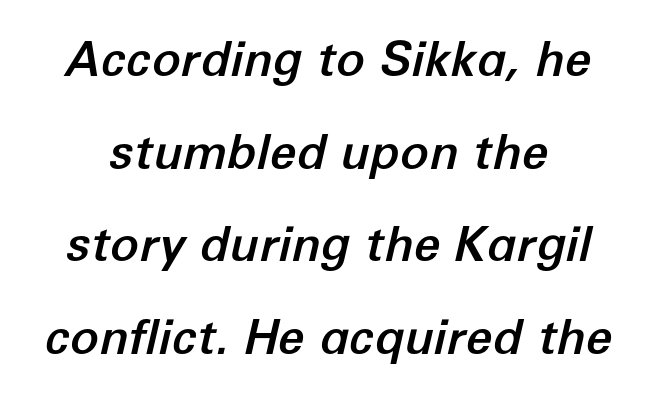
Q: Is the text italic (slanted)? A: Yes, it leans right by about 12 degrees.
Q: Is the text underlined? A: No.
Q: How is the paragraph aligned? A: Centered.
Q: Is the spacing between letters normal or unusually wide? A: Normal.
Q: Is the spacing between lines tight, normal or loose? A: Loose.
Q: Width (condensed, normal, or wide)? A: Normal.
Q: Stroke contrast? A: Low.
Q: x-height? A: Medium.
Q: Monospaced? A: No.
